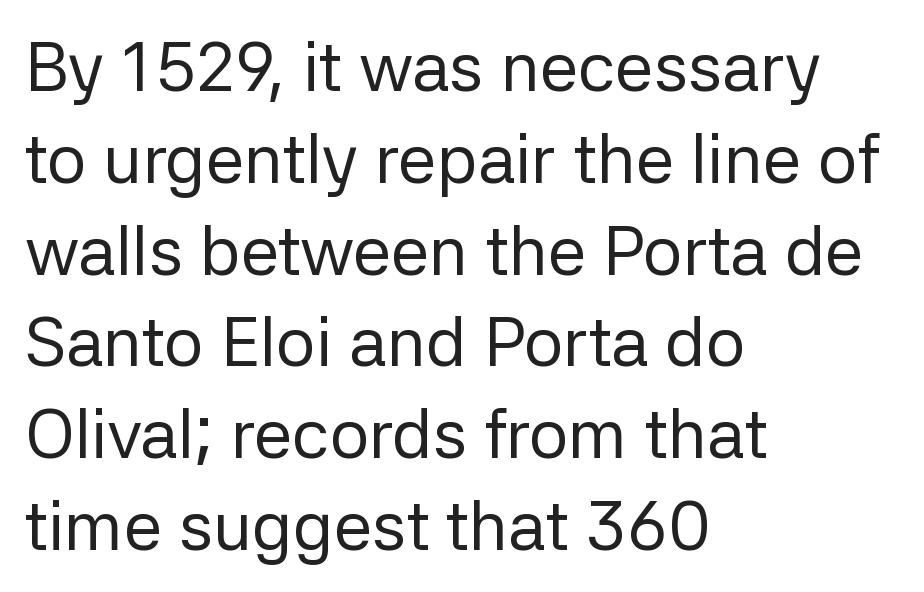
Spacing verdict: proportional, widths tailored to each character. Style check: upright. Evenly set lines give the paragraph a standard silhouette. Nobody drew a line under any word here. The characters display no serif detailing; their extremities are plain. Tracking value appears to be zero — textbook default spacing.
